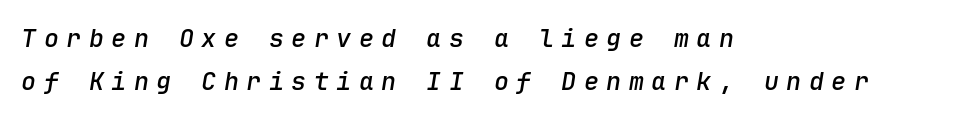
Q: Is the text bold? A: Semi-bold.
Q: Is the text italic (slanted)? A: Yes, it leans right by about 9 degrees.
Q: Is the text underlined? A: No.
Q: How is the paragraph aligned? A: Left-aligned.
Q: Is the spacing between letters normal or unusually wide? A: Unusually wide.
